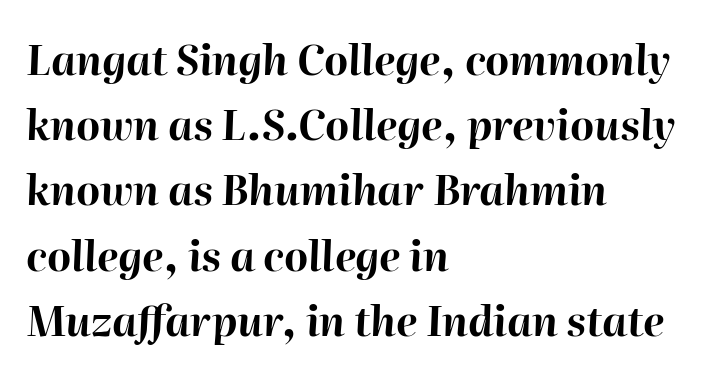
The image shows 41 px bold type, italic (leaning right); set left-aligned, normal line spacing (1.59x), normal letter spacing, not underlined; high stroke contrast and a medium x-height.
